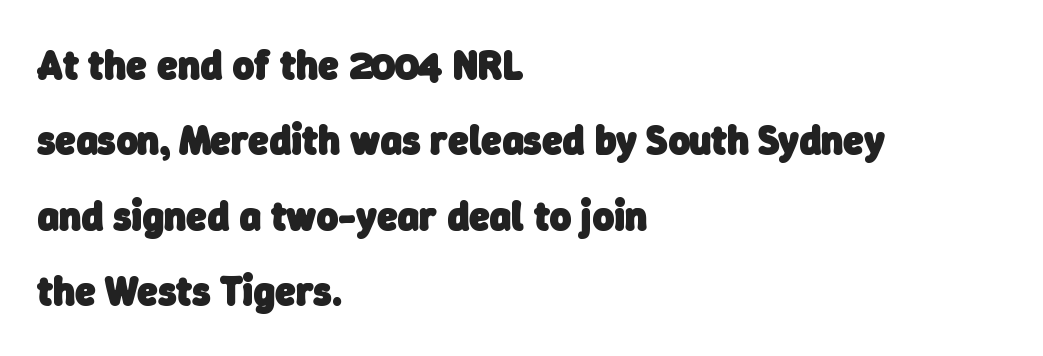
The passage shown is emphatically bold. Here the designer chose a conventional face with non-uniform glyph widths. A bare baseline throughout the passage. A sans-serif font was chosen for this passage.
